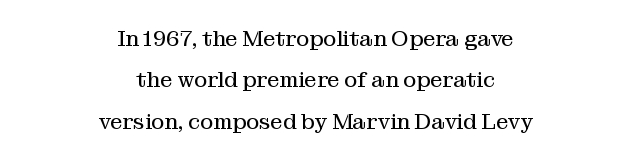
Q: Is the text bold? A: No.
Q: Is the text italic (slanted)? A: No, it is upright.
Q: Is the text underlined? A: No.
Q: How is the paragraph aligned? A: Centered.
Q: Is the spacing between letters normal or unusually wide? A: Normal.
